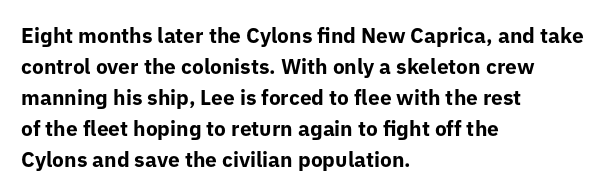
These lines keep a tight, regular rhythm from letter to letter. The typesetting leans heavy: a genuine bold. Line beginnings align vertically; line endings do not. If you drew a line through each stem, it would be perfectly vertical. Letters rest on an invisible, unmarked baseline.
